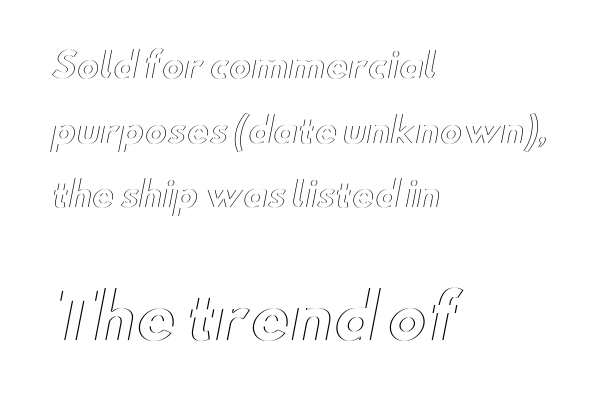
Q: Is the text italic (slanted)? A: Yes.
Q: Is the text underlined? A: No.
Q: How is the paragraph aligned? A: Left-aligned.
Q: Is the spacing between letters normal or unusually wide? A: Normal.
Q: Is the spacing between lines tight, normal or loose? A: Loose.
Q: Which block of text is set in a larger size, the first (top) or the second (bottom)? A: The second (bottom) one.
Q: Width (condensed, normal, or wide)? A: Wide.
Q: x-height? A: Small.
Q: Monospaced? A: No.
